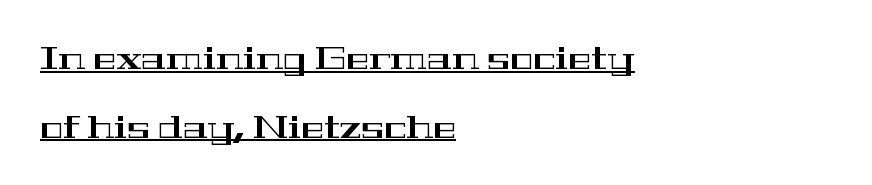
The image shows 31 px wide serif type, upright; set left-aligned, loose line spacing (2.21x), normal letter spacing, underlined; high stroke contrast and a medium x-height.
